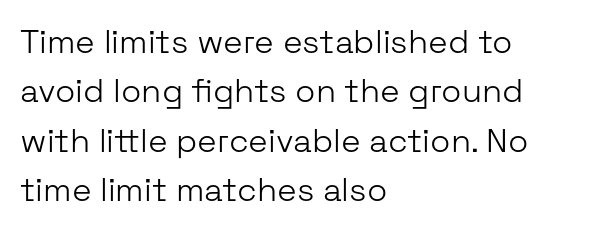
The ragged edge is on the right, which tells us the setting is flush left. Default kerning and tracking; the words read as compact shapes. Is this a sans? Yes — the strokes have no serifs. Vertically, the passage feels balanced, rows spaced as you'd expect.
